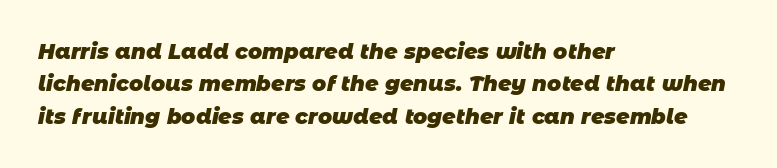
Q: Is the text bold? A: Yes.
Q: Is the text underlined? A: No.
Q: How is the paragraph aligned? A: Left-aligned.
Q: Is the spacing between letters normal or unusually wide? A: Normal.
Q: Is the spacing between lines tight, normal or loose? A: Normal.
